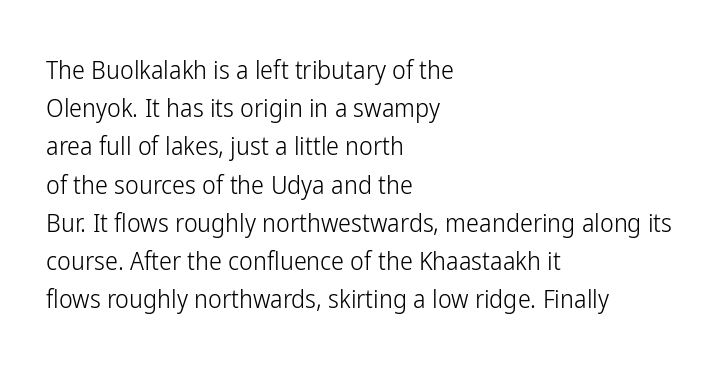
The image shows 26 px text type, upright; set left-aligned, normal line spacing (1.47x), normal letter spacing, not underlined.
